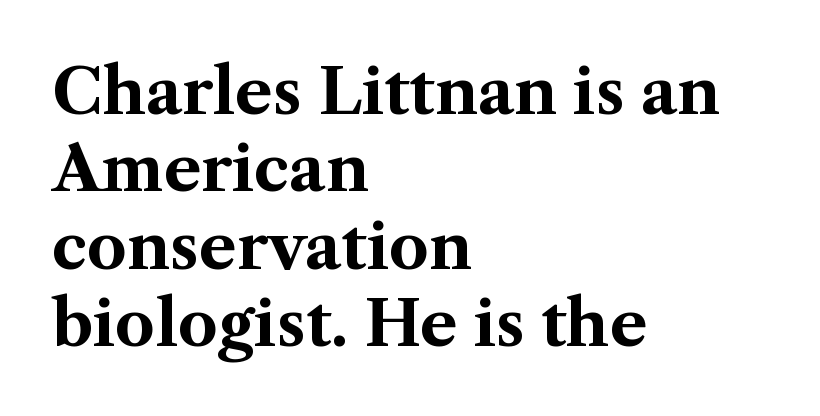
Q: Is the text bold? A: Yes.
Q: Is the text italic (slanted)? A: No, it is upright.
Q: Is the typeface a serif or a sans-serif typeface? A: Serif.
Q: Is the text underlined? A: No.
Q: How is the paragraph aligned? A: Left-aligned.
Q: Is the spacing between letters normal or unusually wide? A: Normal.
Q: Width (condensed, normal, or wide)? A: Normal.
Q: Stroke contrast? A: Medium.
Q: x-height? A: Medium.
Q: Monospaced? A: No.
